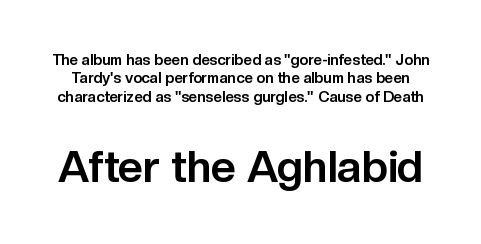
The image shows 44 px bold sans-serif type, upright; set line spacing 1.22x, normal letter spacing, not underlined; the second (bottom) block is 2.93x larger; low stroke contrast and a medium x-height.
